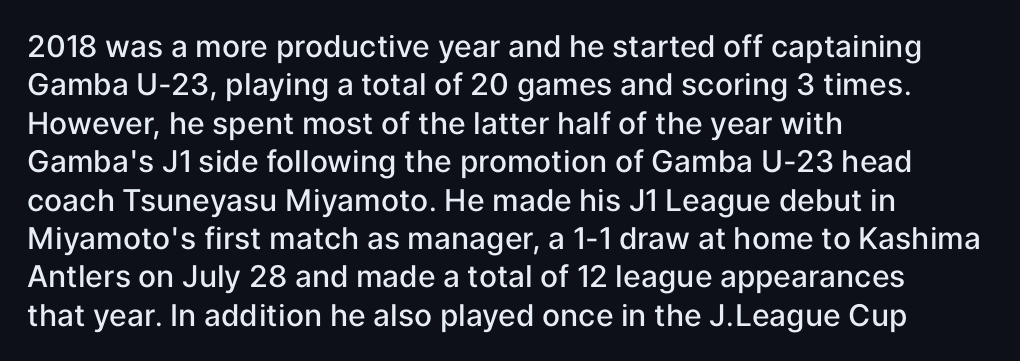
Q: Is the text bold? A: Semi-bold.
Q: Is the text italic (slanted)? A: No, it is upright.
Q: Is the typeface a serif or a sans-serif typeface? A: Sans-serif.
Q: Is the text underlined? A: No.
Q: How is the paragraph aligned? A: Left-aligned.
Q: Is the spacing between letters normal or unusually wide? A: Normal.
Q: Is the spacing between lines tight, normal or loose? A: Normal.
Q: Width (condensed, normal, or wide)? A: Normal.
Q: Stroke contrast? A: Low.
Q: x-height? A: Medium.
Q: Monospaced? A: No.
